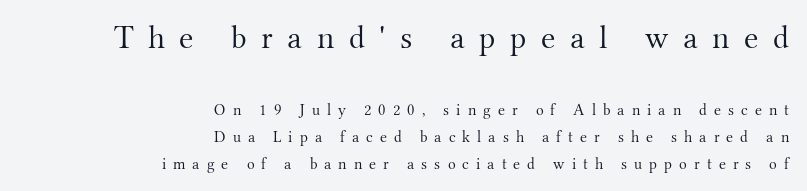
On a weight scale, this lands at 450 or below. Summary of vertical rhythm: regular, with standard interline spacing. Has an underline been added? It has not. Display-style spreading of the glyphs; the letterfit is very open. You get the large type first, then a drop to smaller type. Classification — serif.
